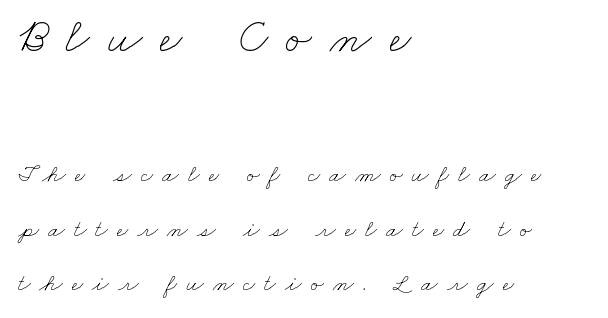
{"bold": "no", "weight": "thin", "width": "wide", "stroke_contrast": "low", "x_height": "small", "monospaced": "no", "underline": "no", "align": "left", "line_spacing": "loose", "line_spacing_ratio": 2.27, "letter_spacing": "wide", "letter_spacing_em": 0.38, "larger_block": "first", "size_ratio": 2.0, "glyph_px": 48}
